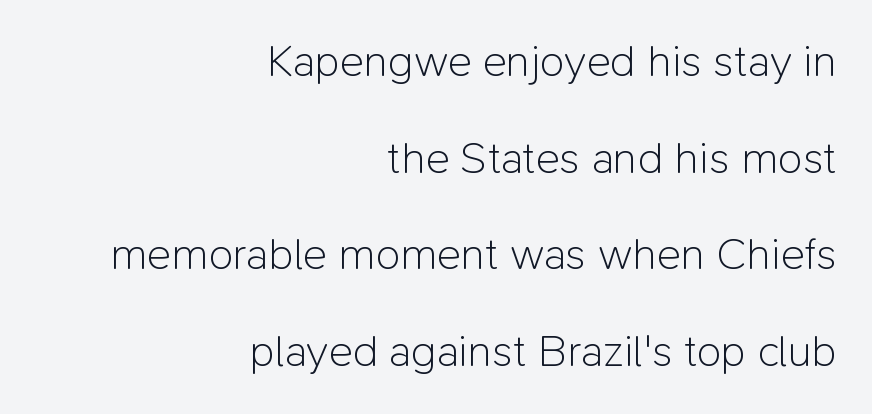
{"serif": "no", "italic": "no", "bold": "no", "weight": "light", "width": "normal", "stroke_contrast": "low", "x_height": "medium", "monospaced": "no", "underline": "no", "align": "right", "line_spacing": "loose", "line_spacing_ratio": 2.15, "letter_spacing": "normal", "letter_spacing_em": 0.0, "glyph_px": 45}
